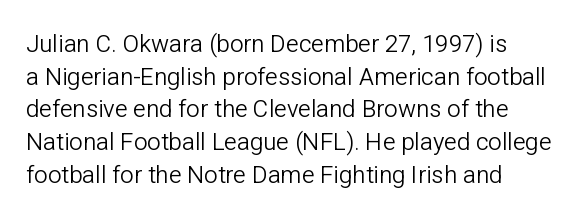
{"italic": "no", "bold": "no", "underline": "no", "line_spacing": "normal", "line_spacing_ratio": 1.36, "letter_spacing": "normal", "letter_spacing_em": 0.0, "glyph_px": 24}
